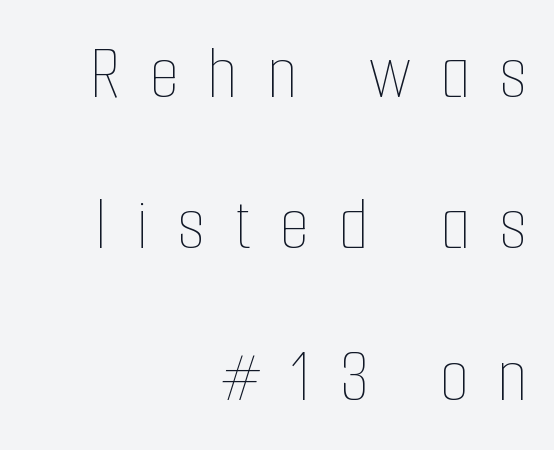
{"italic": "no", "bold": "no", "weight": "thin", "width": "condensed", "stroke_contrast": "low", "x_height": "medium", "monospaced": "no", "underline": "no", "align": "right", "line_spacing": "loose", "line_spacing_ratio": 1.94, "letter_spacing": "wide", "letter_spacing_em": 0.37, "glyph_px": 78}
